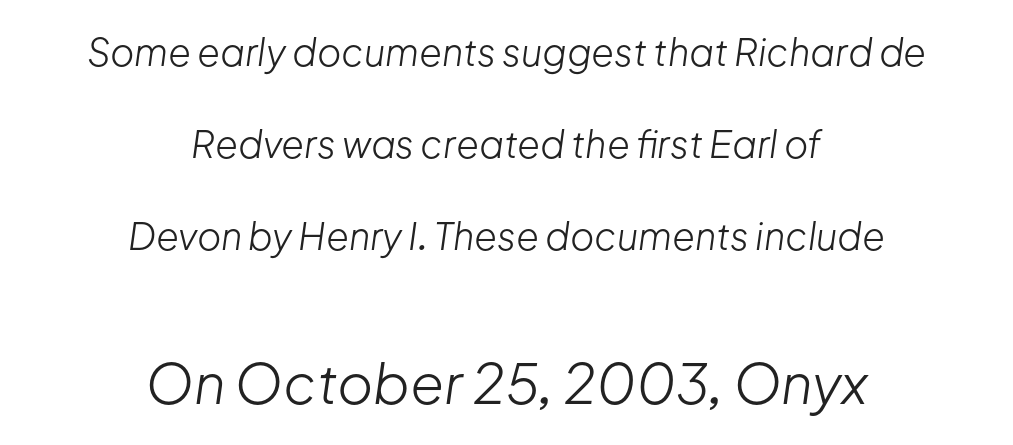
Yep, that's italic — everything's leaning. Students, observe: this is what heavily led, spacious text looks like. One-word summary of the alignment: center. Beneath every word, the page is bare.
